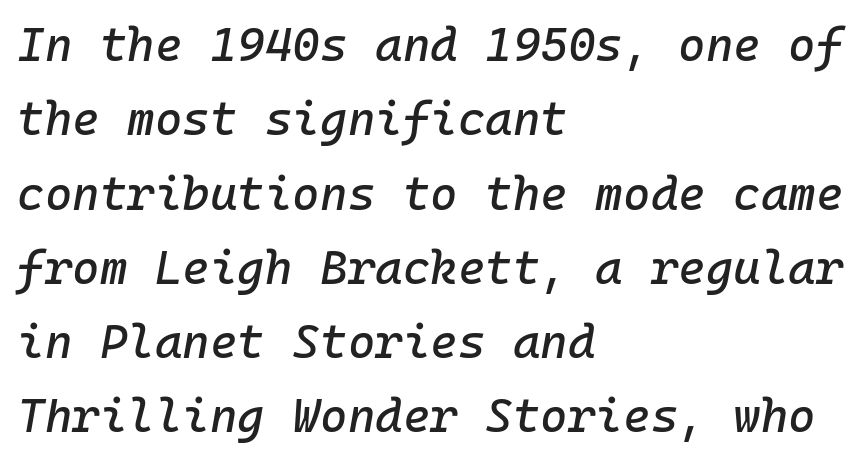
Any mark beneath the type? The region is blank. Is there much room between lines? A standard amount, neither cramped nor airy. What stands out about the letter spacing? Nothing — it is the standard amount. Looks like terminal output: every glyph gets an equal slot. Visually the block forms a straight wall on the left and a jagged coastline on the right. Designer's note — italics engaged.
